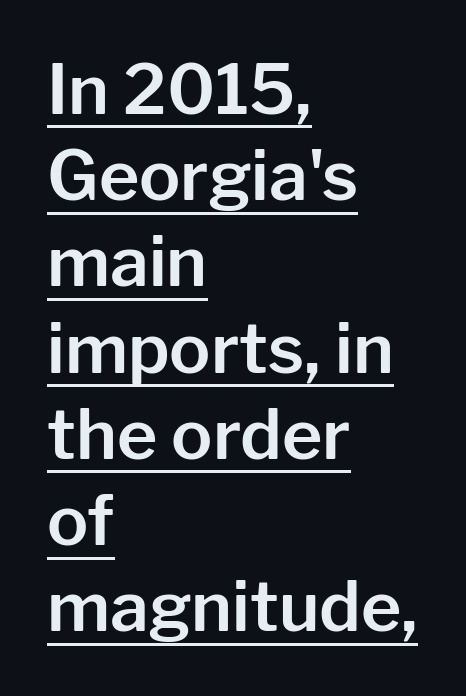
{"serif": "no", "italic": "no", "width": "normal", "stroke_contrast": "low", "x_height": "medium", "monospaced": "no", "underline": "yes", "align": "left", "line_spacing": "normal", "line_spacing_ratio": 1.25, "letter_spacing": "normal", "letter_spacing_em": 0.0, "glyph_px": 69}
